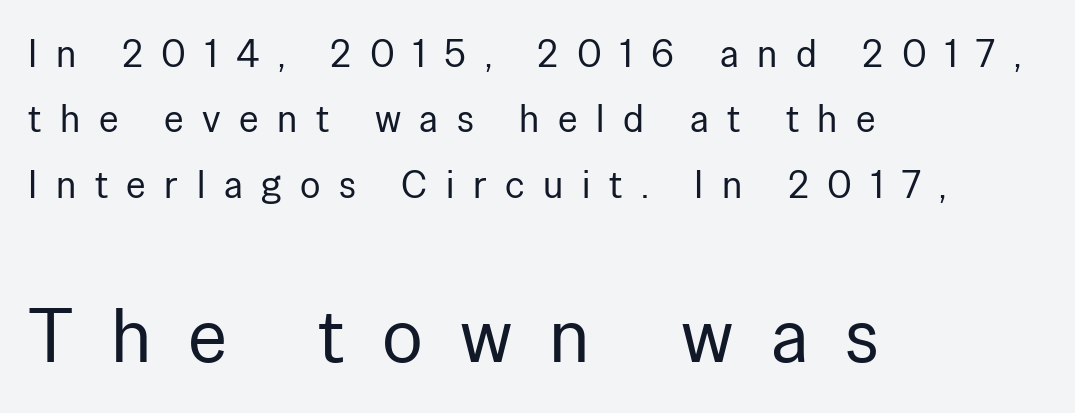
Rendered with straight, roman letterforms. Short and long lines alike share a common starting point at left. To sum up the face: it is a sans, with no serifs. The weight would be labelled regular, book, light, or lighter still. You could not count columns in this text — the font is proportionally spaced.
